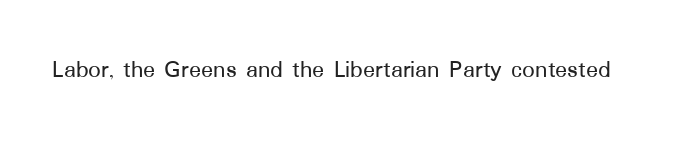
The image shows 25 px text type, upright; set normal letter spacing, not underlined.
